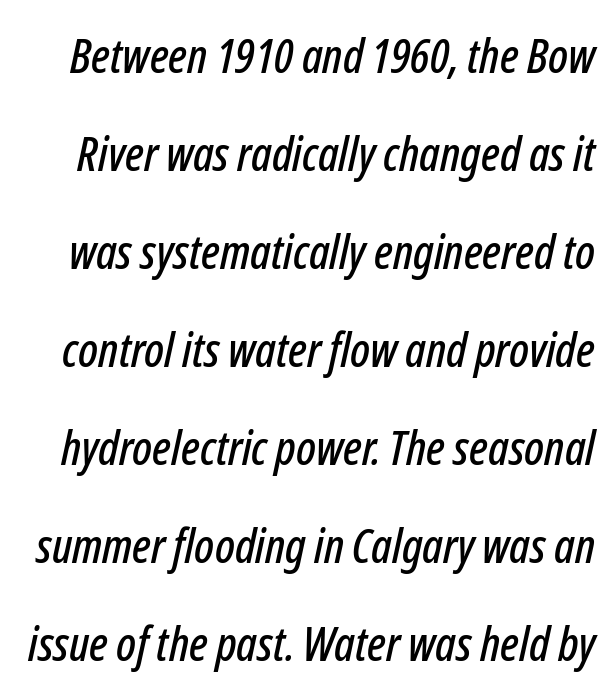
{"italic": "yes", "lean": "right", "slant_degrees": 12, "width": "condensed", "stroke_contrast": "low", "x_height": "medium", "monospaced": "no", "underline": "no", "line_spacing": "loose", "line_spacing_ratio": 2.04, "letter_spacing": "normal", "letter_spacing_em": 0.0, "glyph_px": 48}
